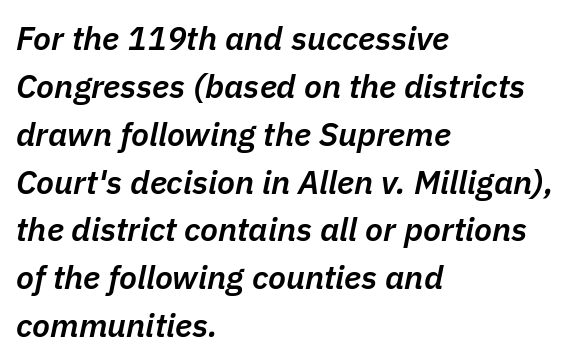
Q: Is the text bold? A: Semi-bold.
Q: Is the text italic (slanted)? A: Yes, it leans right by about 11 degrees.
Q: Is the text underlined? A: No.
Q: How is the paragraph aligned? A: Left-aligned.
Q: Is the spacing between letters normal or unusually wide? A: Normal.
Q: Is the spacing between lines tight, normal or loose? A: Normal.
Q: Width (condensed, normal, or wide)? A: Normal.
Q: Stroke contrast? A: Low.
Q: x-height? A: Medium.
Q: Monospaced? A: No.
